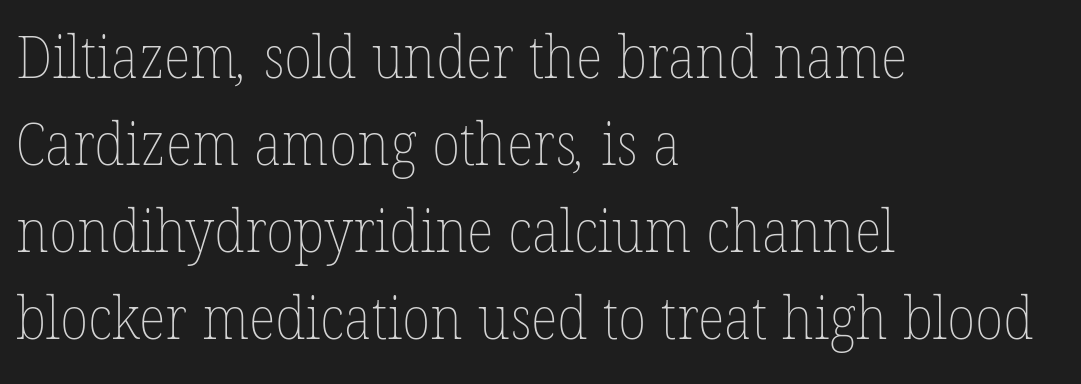
Q: Is the text bold? A: No.
Q: Is the text underlined? A: No.
Q: How is the paragraph aligned? A: Left-aligned.
Q: Is the spacing between letters normal or unusually wide? A: Normal.
Q: Is the spacing between lines tight, normal or loose? A: Normal.
Q: Width (condensed, normal, or wide)? A: Normal.
Q: Stroke contrast? A: Low.
Q: x-height? A: Medium.
Q: Monospaced? A: No.
